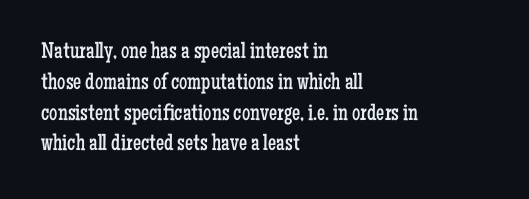
The image shows 23 px text type, upright; set left-aligned, normal line spacing (1.34x), normal letter spacing, not underlined.
